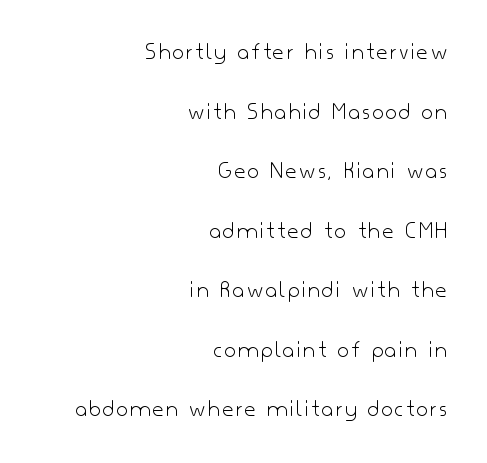
The image shows 24 px text type, upright; set right-aligned, loose line spacing (2.48x), not underlined.
